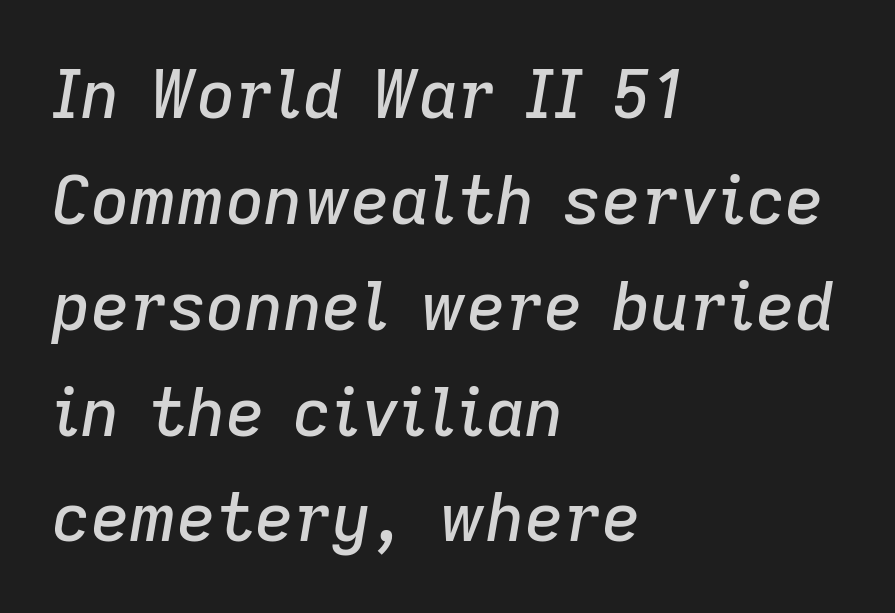
{"italic": "yes", "lean": "right", "slant_degrees": 9, "width": "normal", "stroke_contrast": "low", "x_height": "medium", "monospaced": "no", "underline": "no", "align": "left", "line_spacing": "normal", "line_spacing_ratio": 1.58, "letter_spacing": "normal", "letter_spacing_em": 0.0, "glyph_px": 67}
